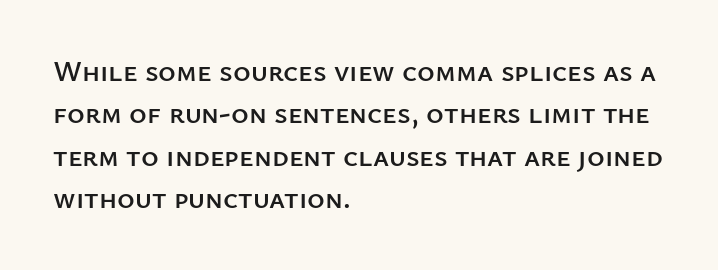
The image shows 30 px sans-serif type, upright; set left-aligned, normal line spacing (1.41x), normal letter spacing, not underlined; low stroke contrast and a medium x-height.
